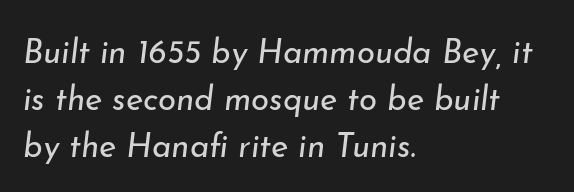
Q: Is the text bold? A: No.
Q: Is the text italic (slanted)? A: Yes, it leans right by about 7 degrees.
Q: Is the text underlined? A: No.
Q: How is the paragraph aligned? A: Left-aligned.
Q: Is the spacing between letters normal or unusually wide? A: Normal.
Q: Is the spacing between lines tight, normal or loose? A: Normal.
Q: Width (condensed, normal, or wide)? A: Normal.
Q: Stroke contrast? A: Low.
Q: x-height? A: Small.
Q: Monospaced? A: No.
